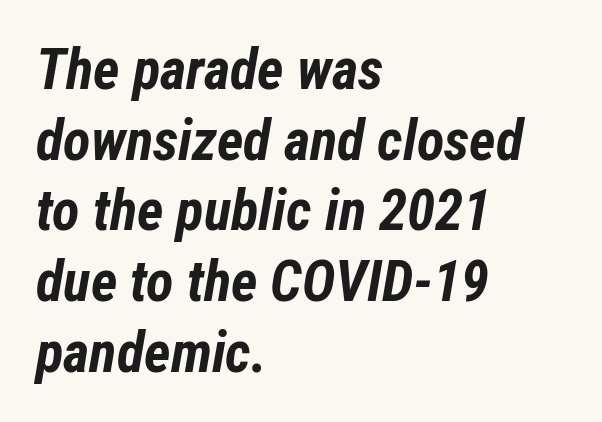
The image shows 57 px bold, condensed type, italic (leaning right); set left-aligned, line spacing 1.24x, normal letter spacing, not underlined; low stroke contrast and a medium x-height.
